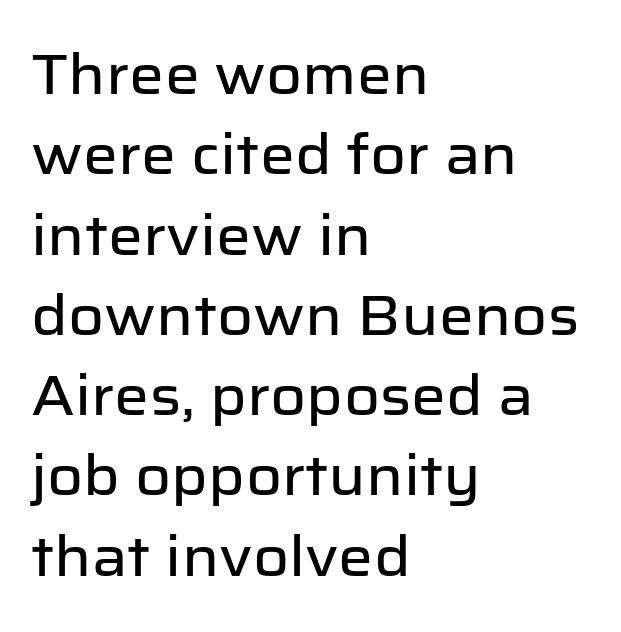
The passage shown has conventional tracking throughout. You could not count columns in this text — the font is proportionally spaced. Serifs: no, the terminals of the letterforms are clean. Line starts are locked; line ends wander.
